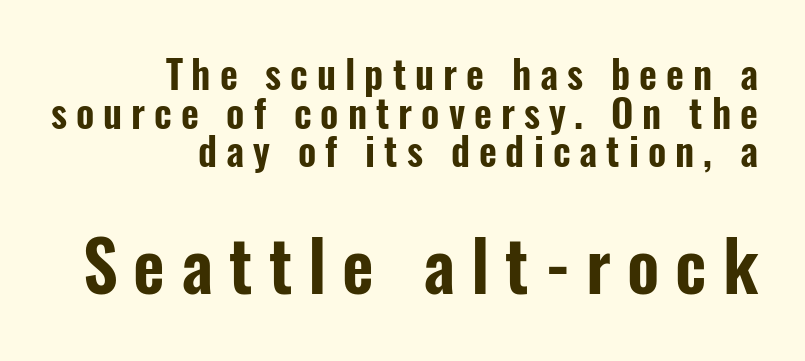
Q: Is the text italic (slanted)? A: No, it is upright.
Q: Is the typeface a serif or a sans-serif typeface? A: Sans-serif.
Q: Is the text underlined? A: No.
Q: How is the paragraph aligned? A: Right-aligned.
Q: Is the spacing between letters normal or unusually wide? A: Unusually wide.
Q: Is the spacing between lines tight, normal or loose? A: Tight.
Q: Which block of text is set in a larger size, the first (top) or the second (bottom)? A: The second (bottom) one.
Q: Width (condensed, normal, or wide)? A: Condensed.
Q: Stroke contrast? A: Low.
Q: x-height? A: Medium.
Q: Monospaced? A: No.
